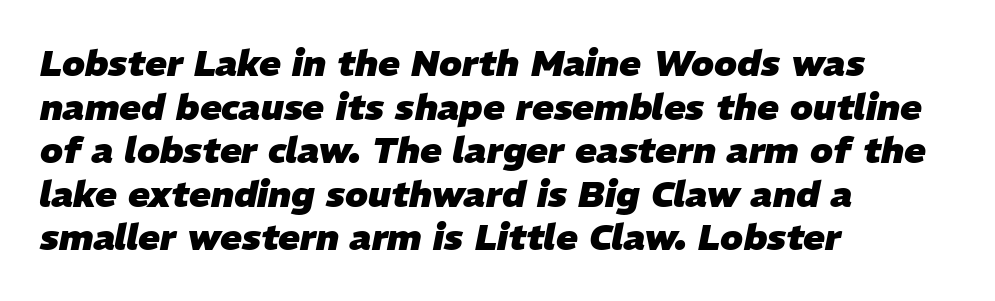
The image shows 36 px heavy type, italic (leaning right); set left-aligned, line spacing 1.21x, normal letter spacing, not underlined; low stroke contrast and a medium x-height.
